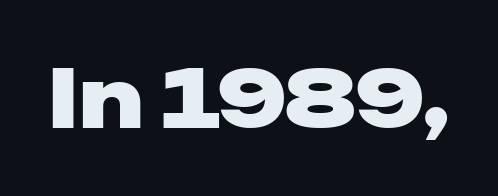
Q: Is the text bold? A: Yes.
Q: Is the text italic (slanted)? A: No, it is upright.
Q: Is the typeface a serif or a sans-serif typeface? A: Sans-serif.
Q: Is the text underlined? A: No.
Q: Is the spacing between letters normal or unusually wide? A: Normal.
Q: Width (condensed, normal, or wide)? A: Wide.
Q: Stroke contrast? A: Low.
Q: x-height? A: Medium.
Q: Monospaced? A: No.
